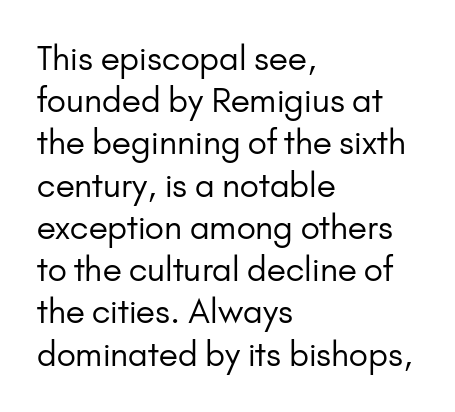
{"serif": "no", "italic": "no", "bold": "no", "weight": "regular", "width": "normal", "stroke_contrast": "low", "x_height": "small", "monospaced": "no", "underline": "no", "align": "left", "line_spacing": "normal", "line_spacing_ratio": 1.28, "letter_spacing": "normal", "letter_spacing_em": 0.0, "glyph_px": 33}
